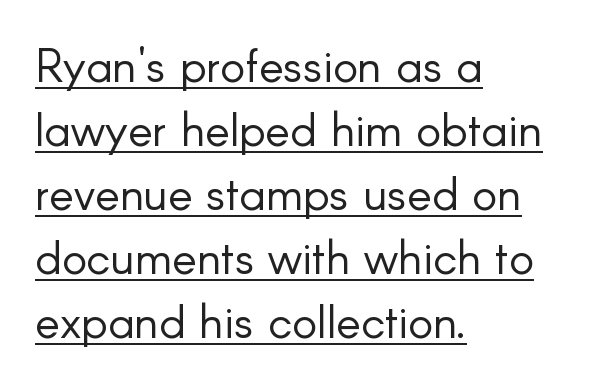
The passage is arranged the way most books set body copy — flush left. I'd call this a sans setting — the letters go barefoot. A typesetter would call this proportional, since set widths differ per character. The typeface has the unassuming heft of standard copy or less. Each new line begins a customary step beneath the previous one. The type sits square on the baseline with zero lean.
